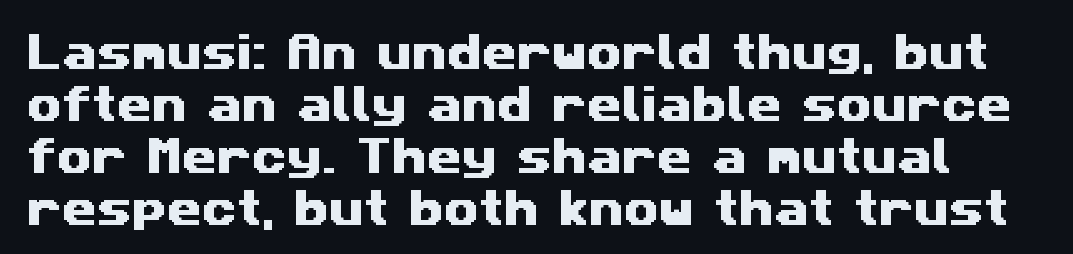
The image shows 40 px wide sans-serif type; set normal line spacing (1.3x), normal letter spacing, not underlined; medium stroke contrast and a medium x-height.
